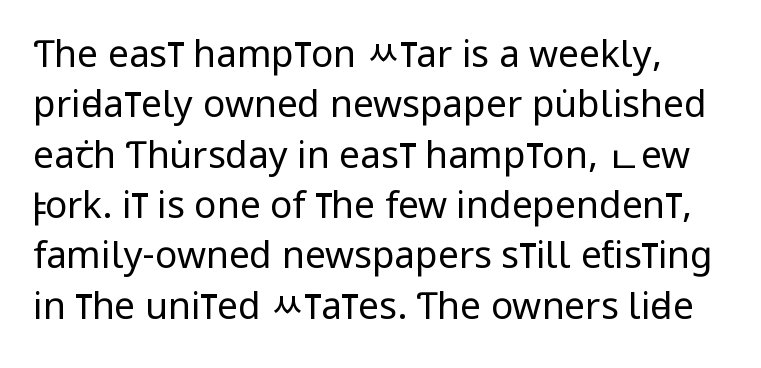
The image shows 37 px regular-weight, condensed sans-serif type, upright; set normal line spacing (1.36x), normal letter spacing, not underlined; low stroke contrast and a large x-height.
